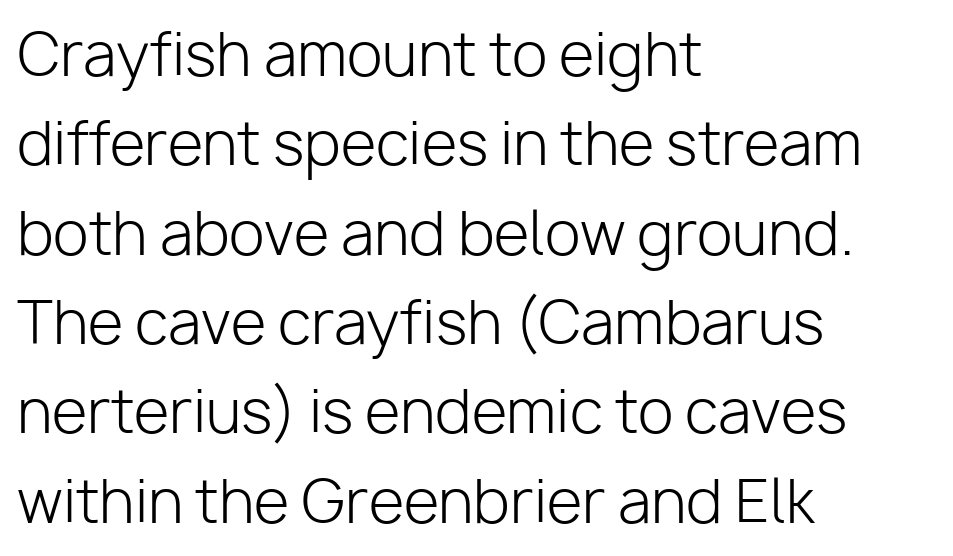
Stroke mass is kept to a normal reading level or below. The space beneath each line is pristine and unruled. Posture: vertical. Here the glyphs are tracked normally, forming tight word shapes. A student would call this left alignment; a typographer would say flush left, rag right.
